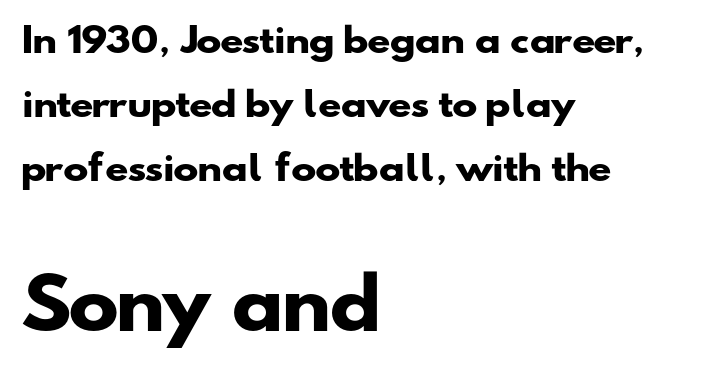
{"serif": "no", "bold": "yes", "weight": "heavy", "width": "wide", "stroke_contrast": "low", "x_height": "small", "monospaced": "no", "underline": "no", "align": "left", "line_spacing_ratio": 1.88, "letter_spacing": "normal", "letter_spacing_em": 0.0, "larger_block": "second", "size_ratio": 2.0, "glyph_px": 68}
